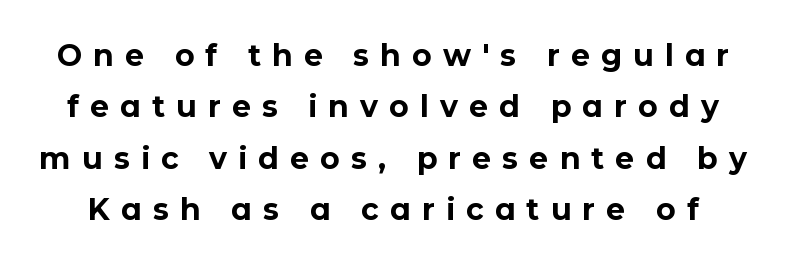
{"serif": "no", "italic": "no", "bold": "yes", "weight": "bold", "width": "normal", "stroke_contrast": "low", "x_height": "medium", "monospaced": "no", "underline": "no", "line_spacing_ratio": 1.71, "letter_spacing": "wide", "letter_spacing_em": 0.37, "glyph_px": 30}
